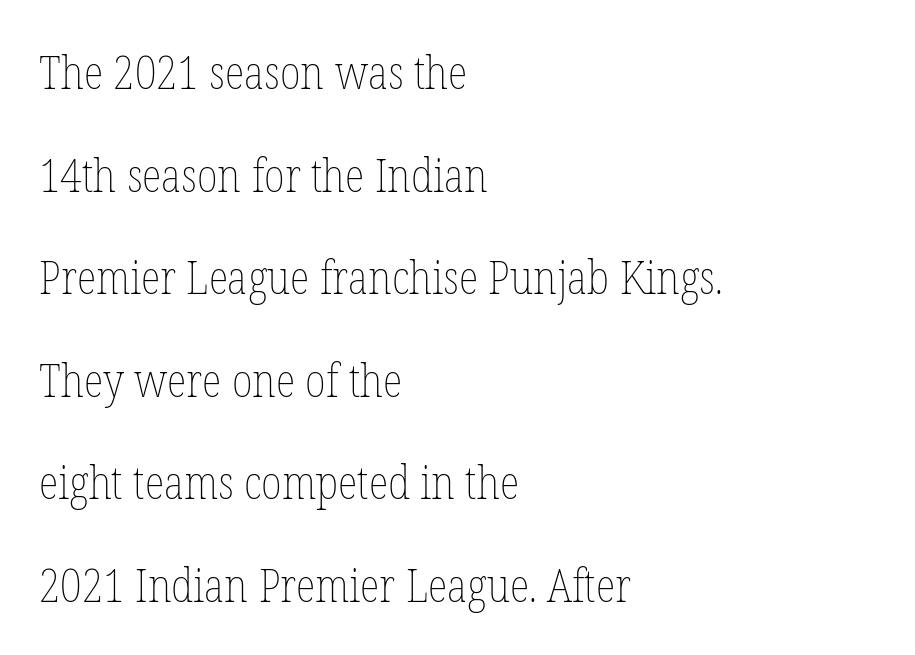
The image shows 46 px thin, condensed type, upright; set left-aligned, loose line spacing (2.23x), normal letter spacing, not underlined; low stroke contrast and a medium x-height.
